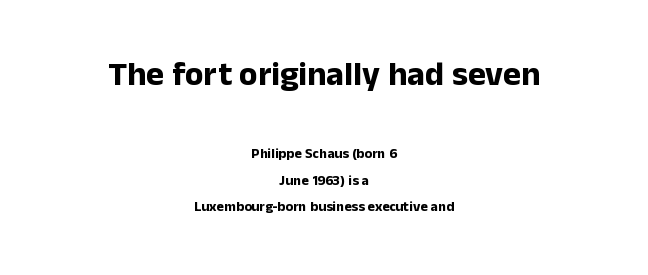
{"serif": "no", "italic": "no", "bold": "yes", "weight": "bold", "width": "normal", "stroke_contrast": "low", "x_height": "medium", "monospaced": "no", "underline": "no", "align": "center", "line_spacing_ratio": 1.89, "letter_spacing": "normal", "letter_spacing_em": 0.0, "larger_block": "first", "size_ratio": 2.43, "glyph_px": 34}
